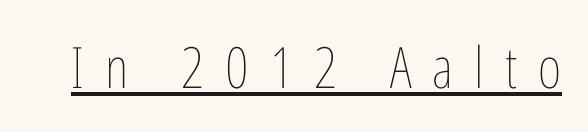
The tracking jumps out immediately: characters are airy and widely separated. You could not count columns in this text — the font is proportionally spaced. A typesetter would mark this as roman, not italic. Caption: face not bold, strokes unweighted. This rendering features underlined lettering.
